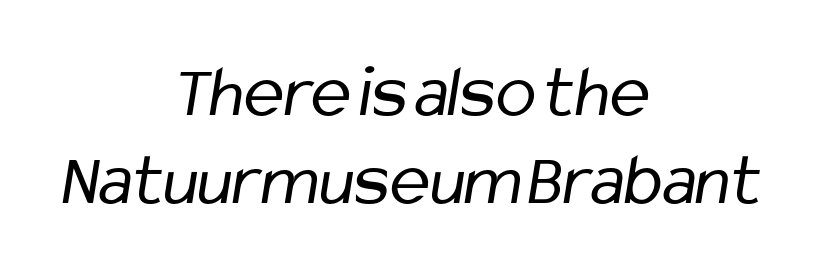
Q: Is the text bold? A: No.
Q: Is the typeface a serif or a sans-serif typeface? A: Sans-serif.
Q: Is the text underlined? A: No.
Q: How is the paragraph aligned? A: Centered.
Q: Is the spacing between letters normal or unusually wide? A: Normal.
Q: Width (condensed, normal, or wide)? A: Condensed.
Q: Stroke contrast? A: Low.
Q: x-height? A: Medium.
Q: Monospaced? A: No.
